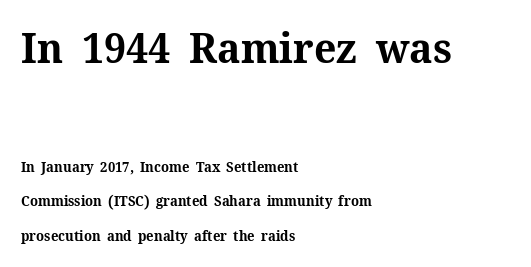
{"serif": "yes", "italic": "no", "bold": "yes", "weight": "bold", "width": "normal", "stroke_contrast": "medium", "x_height": "medium", "monospaced": "no", "underline": "no", "align": "left", "line_spacing": "loose", "line_spacing_ratio": 2.46, "letter_spacing": "normal", "letter_spacing_em": 0.0, "larger_block": "first", "size_ratio": 3.0, "glyph_px": 42}
